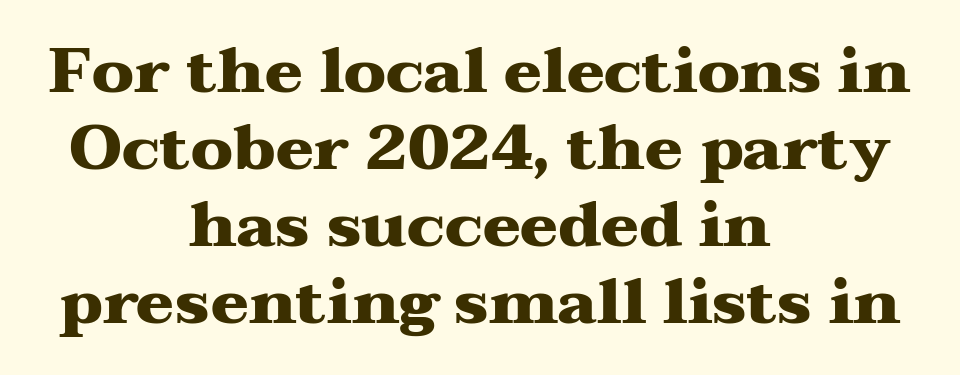
Q: Is the text bold? A: Yes.
Q: Is the text italic (slanted)? A: No, it is upright.
Q: Is the typeface a serif or a sans-serif typeface? A: Serif.
Q: Is the text underlined? A: No.
Q: How is the paragraph aligned? A: Centered.
Q: Is the spacing between letters normal or unusually wide? A: Normal.
Q: Width (condensed, normal, or wide)? A: Wide.
Q: Stroke contrast? A: Medium.
Q: x-height? A: Medium.
Q: Monospaced? A: No.
